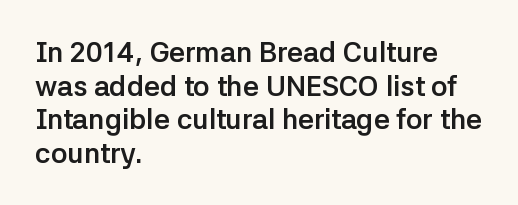
{"serif": "no", "italic": "no", "bold": "yes", "weight": "semibold", "width": "normal", "stroke_contrast": "low", "x_height": "medium", "monospaced": "no", "underline": "no", "align": "left", "line_spacing_ratio": 1.2, "letter_spacing": "normal", "letter_spacing_em": 0.0, "glyph_px": 28}
